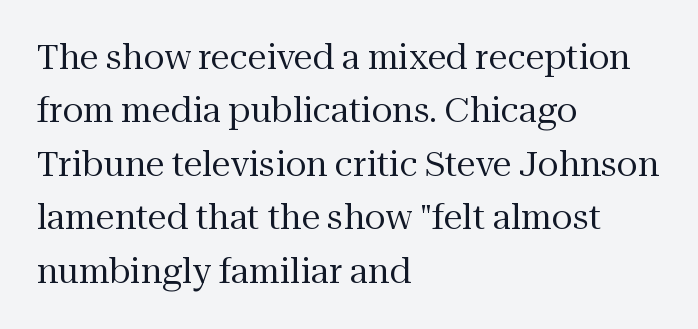
Anything drawn beneath the words? Only blank space. A typesetter would call this leading conventional body-copy spacing. Does the copy run flush right? No — it runs flush left. The gaps between neighbouring characters are ordinary and unremarkable. Stroke mass is kept to a normal reading level or below. These lines are rendered in a variable-pitch font.
